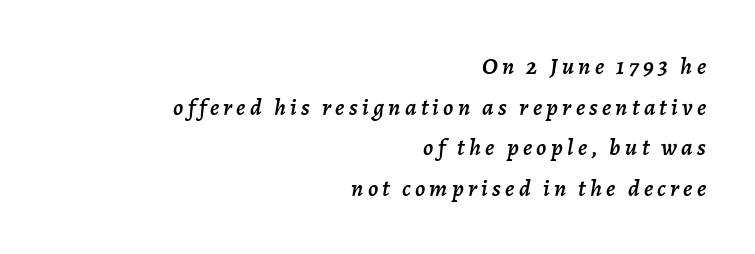
{"italic": "yes", "lean": "right", "slant_degrees": 7, "underline": "no", "align": "right", "line_spacing": "normal", "line_spacing_ratio": 1.69, "glyph_px": 24}
